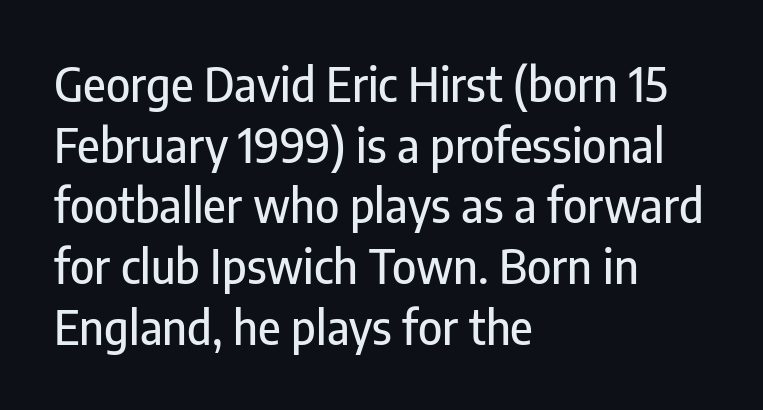
{"serif": "no", "italic": "no", "width": "condensed", "stroke_contrast": "low", "x_height": "medium", "monospaced": "no", "underline": "no", "align": "left", "line_spacing": "normal", "line_spacing_ratio": 1.32, "letter_spacing": "normal", "letter_spacing_em": 0.0, "glyph_px": 46}
